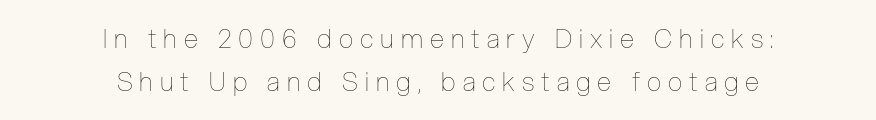
Q: Is the text bold? A: No.
Q: Is the text italic (slanted)? A: No, it is upright.
Q: Is the text underlined? A: No.
Q: How is the paragraph aligned? A: Centered.
Q: Is the spacing between letters normal or unusually wide? A: Unusually wide.
Q: Is the spacing between lines tight, normal or loose? A: Normal.
